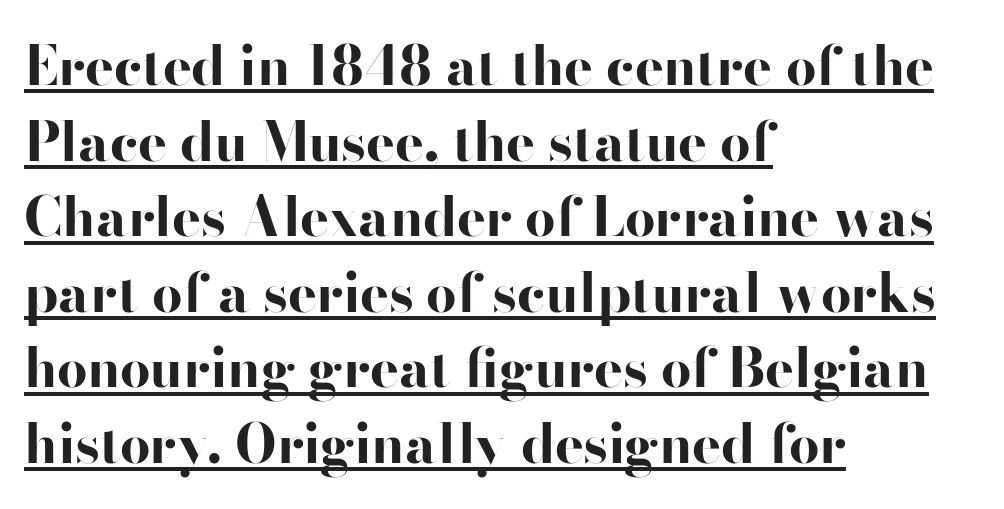
The font family rendered here belongs to the sans-serif group. Heft: maximum for text — a bold. A typographer would call this underscored text. The setting favours the left margin, as ordinary paragraphs usually do. Designer's note — italics off, roman on. The gaps between neighbouring characters are ordinary and unremarkable.
